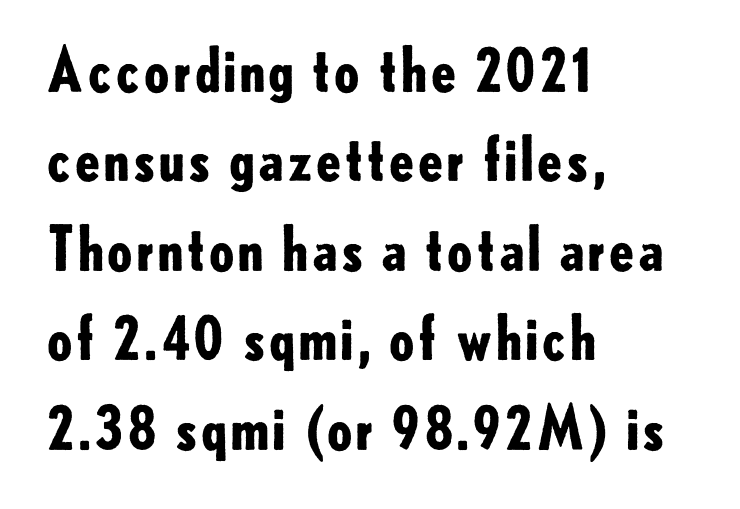
{"serif": "no", "italic": "no", "bold": "yes", "weight": "bold", "width": "normal", "stroke_contrast": "low", "x_height": "small", "monospaced": "no", "underline": "no", "align": "left", "line_spacing": "normal", "line_spacing_ratio": 1.49, "letter_spacing": "normal", "letter_spacing_em": 0.0, "glyph_px": 60}
